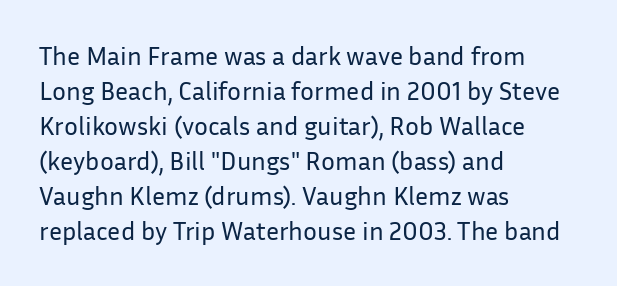
The image shows 26 px text type, upright; set left-aligned, normal line spacing (1.35x), normal letter spacing, not underlined.
